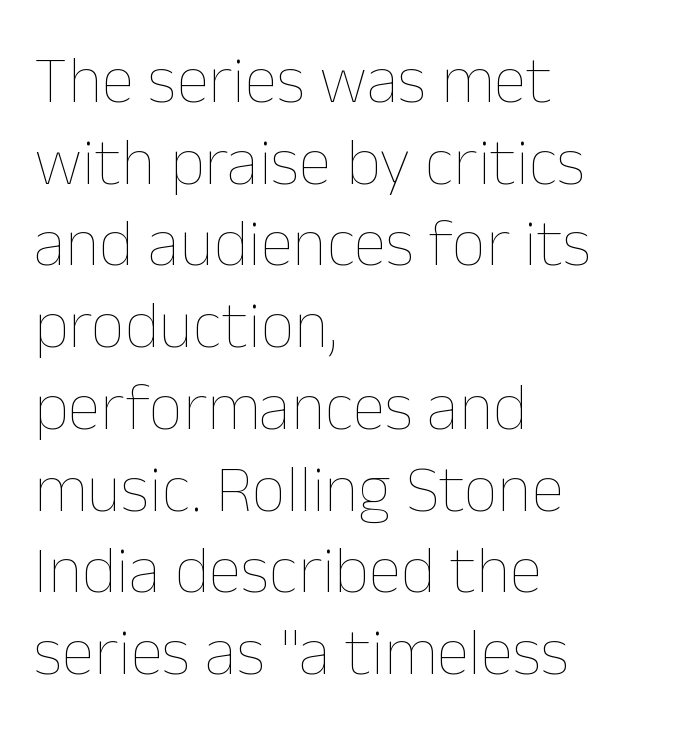
The image shows 67 px thin type, upright; set left-aligned, line spacing 1.22x, normal letter spacing, not underlined; low stroke contrast and a medium x-height.
